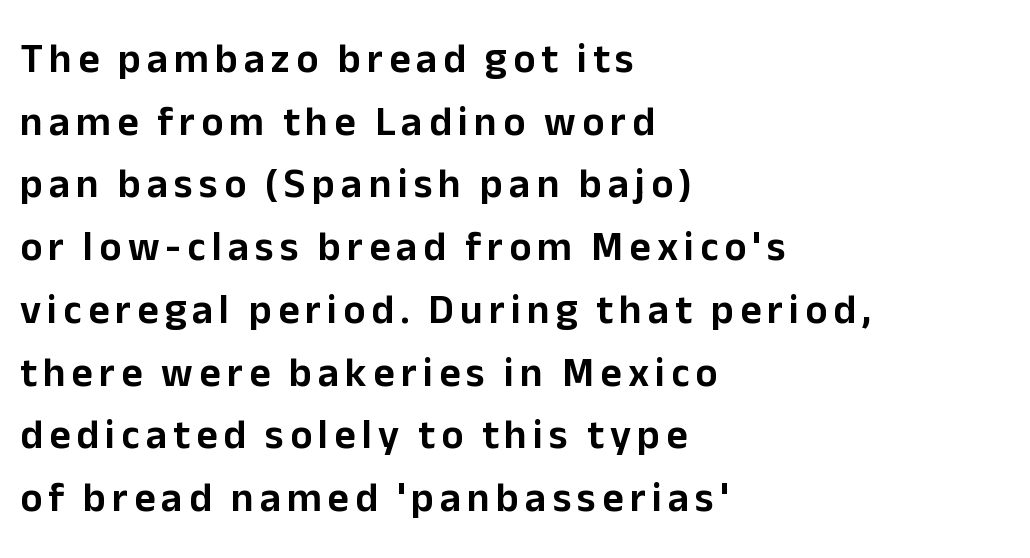
{"serif": "no", "italic": "no", "width": "normal", "stroke_contrast": "low", "x_height": "medium", "monospaced": "no", "underline": "no", "align": "left", "line_spacing": "normal", "line_spacing_ratio": 1.53, "glyph_px": 41}
